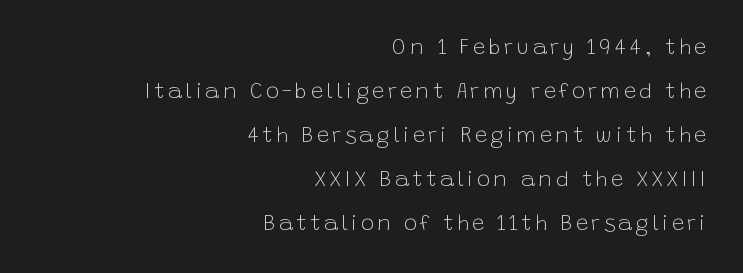
The image shows 22 px text type, upright; set right-aligned, loose line spacing (2.0x), not underlined.
